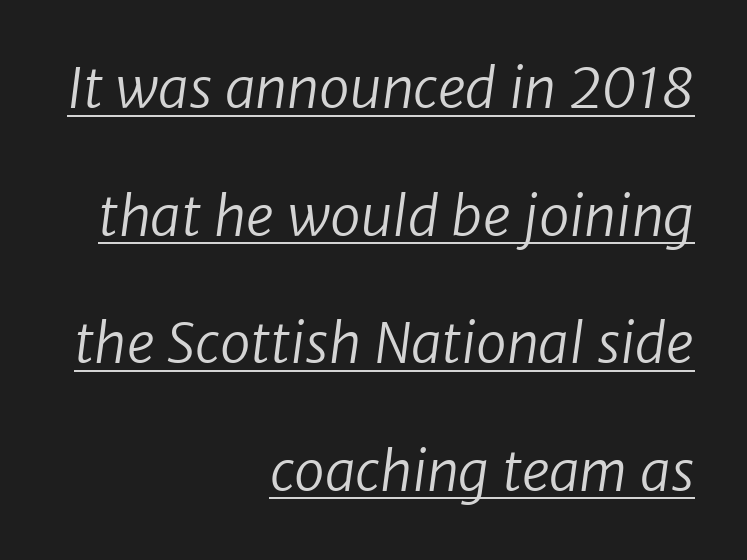
Spacing verdict: proportional, widths tailored to each character. Right-aligned paragraph, ragged on the left. This sample trades compactness for vertical openness between lines. Beneath each row of characters lies a ruled line.
